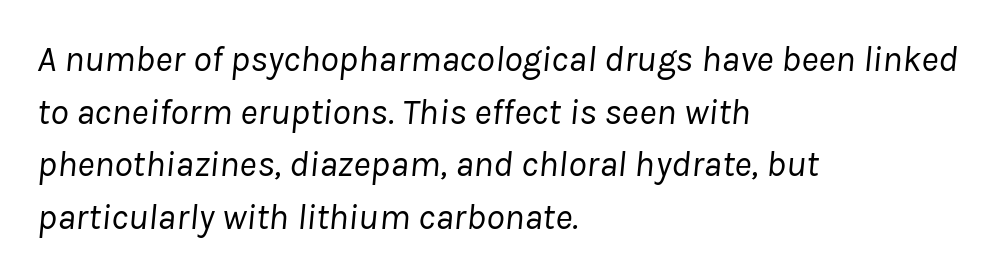
The image shows 37 px regular-weight type, italic (leaning right); set left-aligned, normal line spacing (1.42x), normal letter spacing, not underlined; low stroke contrast and a medium x-height.
